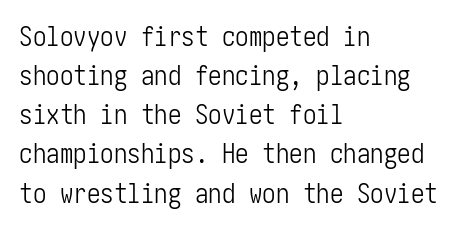
The image shows 27 px text type, upright; set left-aligned, normal line spacing (1.45x), normal letter spacing, not underlined.
